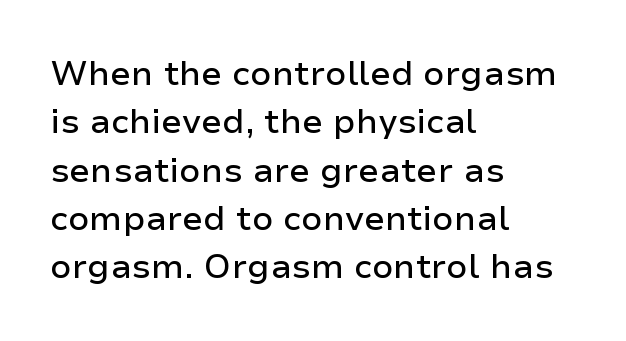
{"serif": "no", "italic": "no", "width": "normal", "stroke_contrast": "low", "x_height": "medium", "monospaced": "no", "underline": "no", "align": "left", "line_spacing": "normal", "line_spacing_ratio": 1.42, "letter_spacing": "normal", "letter_spacing_em": 0.0, "glyph_px": 34}
